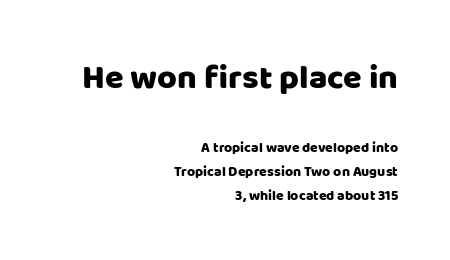
{"serif": "no", "italic": "no", "width": "normal", "stroke_contrast": "low", "x_height": "large", "monospaced": "no", "underline": "no", "align": "right", "line_spacing": "normal", "line_spacing_ratio": 1.7, "letter_spacing": "normal", "letter_spacing_em": 0.0, "larger_block": "first", "size_ratio": 2.43, "glyph_px": 34}
